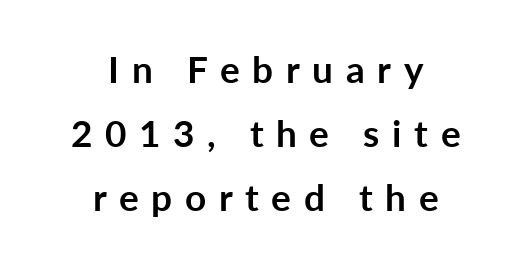
The image shows 37 px semibold sans-serif type, upright; set centered, line spacing 1.73x, unusually wide letter spacing (+0.34 em), not underlined; low stroke contrast and a medium x-height.
